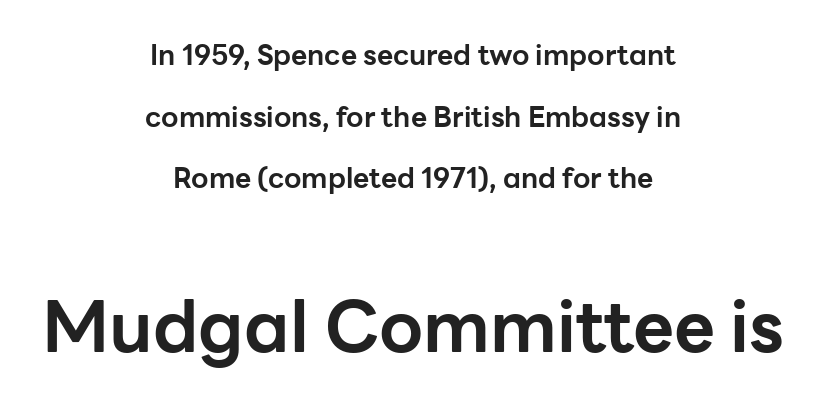
The later block is typeset at a bigger size than the earlier block. The font's upright variant was chosen for this text. This sample is center-justified, so both line endings float freely. Honestly, the letter spacing is just normal — you wouldn't notice it.
